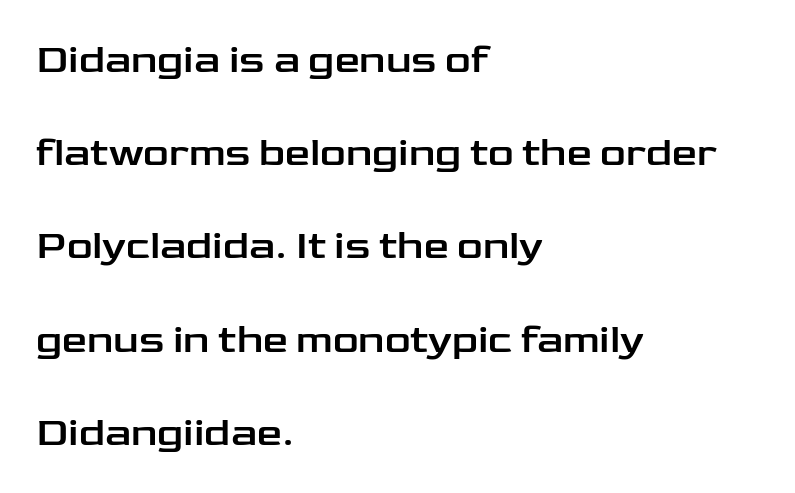
No word sits above an underline. Notice the wide empty band between every row — that's loose leading. Varying glyph widths throughout — classic text-font behaviour. Letterform terminals end flat and unadorned throughout the passage.
